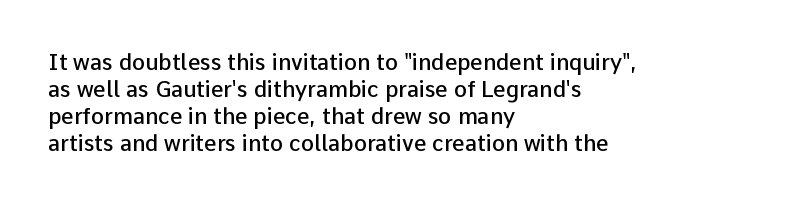
The image shows 22 px text type, upright; set left-aligned, line spacing 1.23x, normal letter spacing, not underlined.
